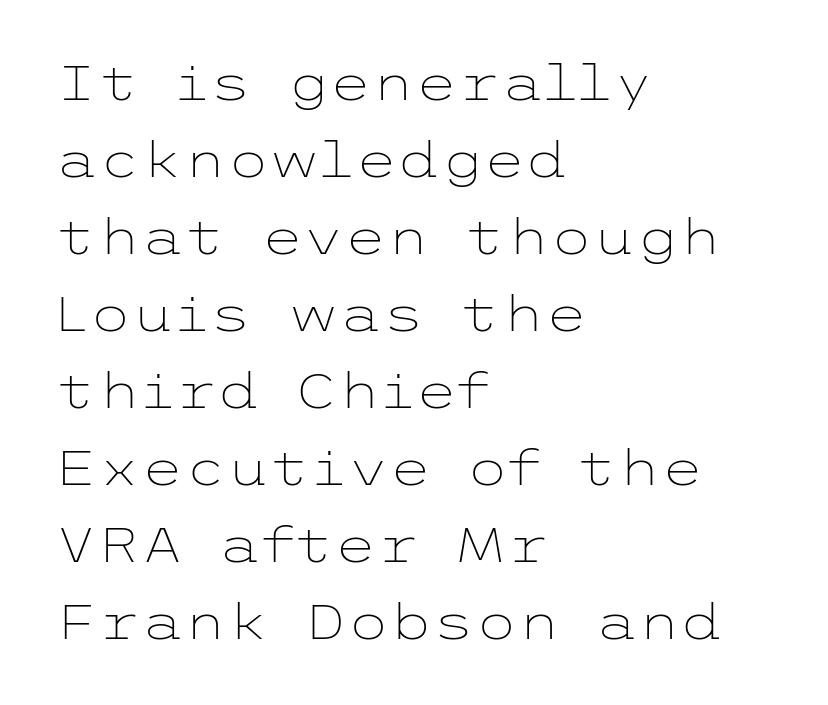
Q: Is the text bold? A: No.
Q: Is the text italic (slanted)? A: No, it is upright.
Q: Is the typeface a serif or a sans-serif typeface? A: Sans-serif.
Q: Is the text underlined? A: No.
Q: How is the paragraph aligned? A: Left-aligned.
Q: Is the spacing between letters normal or unusually wide? A: Normal.
Q: Is the spacing between lines tight, normal or loose? A: Normal.
Q: Width (condensed, normal, or wide)? A: Wide.
Q: Stroke contrast? A: Low.
Q: x-height? A: Medium.
